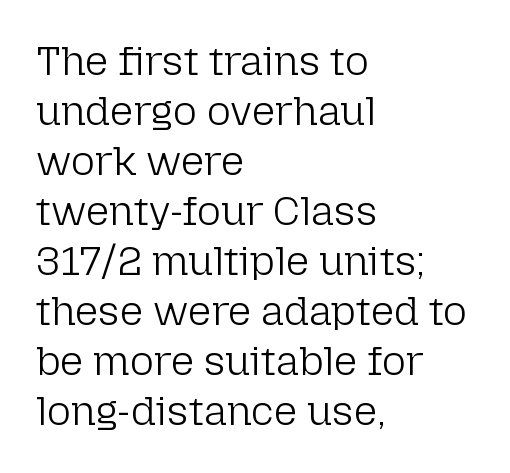
{"serif": "no", "italic": "no", "bold": "no", "weight": "light", "width": "normal", "stroke_contrast": "low", "x_height": "medium", "monospaced": "no", "underline": "no", "align": "left", "line_spacing_ratio": 1.22, "letter_spacing": "normal", "letter_spacing_em": 0.0, "glyph_px": 41}
